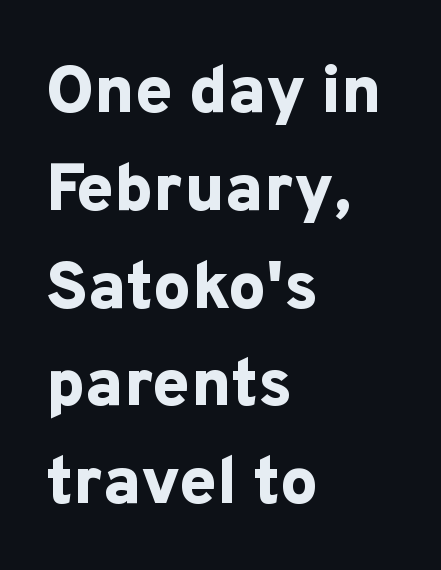
The image shows 67 px bold sans-serif type, upright; set left-aligned, normal line spacing (1.46x), normal letter spacing, not underlined; low stroke contrast and a medium x-height.
